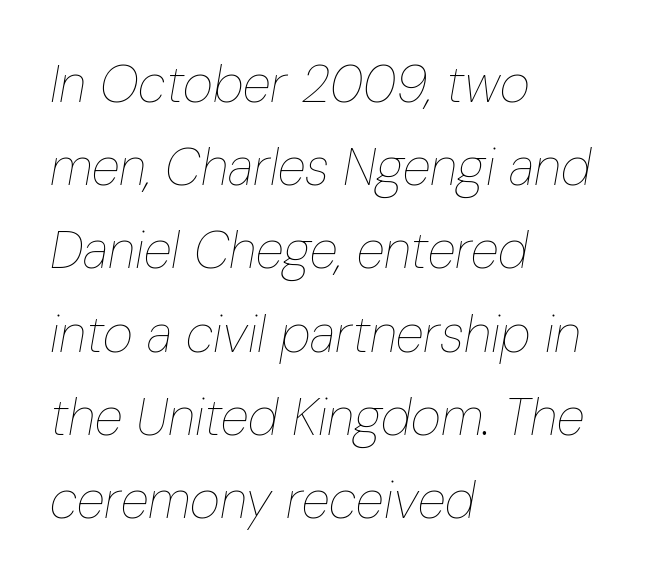
{"italic": "yes", "lean": "right", "slant_degrees": 10, "bold": "no", "weight": "thin", "width": "condensed", "stroke_contrast": "low", "x_height": "medium", "monospaced": "no", "underline": "no", "align": "left", "line_spacing": "normal", "line_spacing_ratio": 1.6, "letter_spacing": "normal", "letter_spacing_em": 0.0, "glyph_px": 52}
